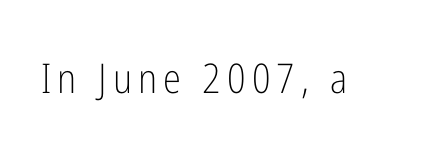
{"serif": "no", "italic": "no", "bold": "no", "weight": "light", "width": "condensed", "stroke_contrast": "low", "x_height": "medium", "monospaced": "no", "underline": "no", "glyph_px": 41}
